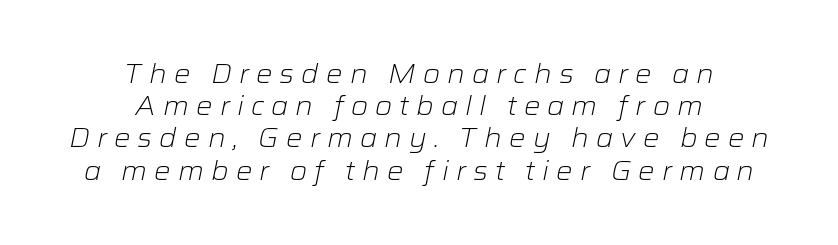
Q: Is the text bold? A: No.
Q: Is the text italic (slanted)? A: Yes, it leans right by about 12 degrees.
Q: Is the text underlined? A: No.
Q: How is the paragraph aligned? A: Centered.
Q: Is the spacing between letters normal or unusually wide? A: Unusually wide.
